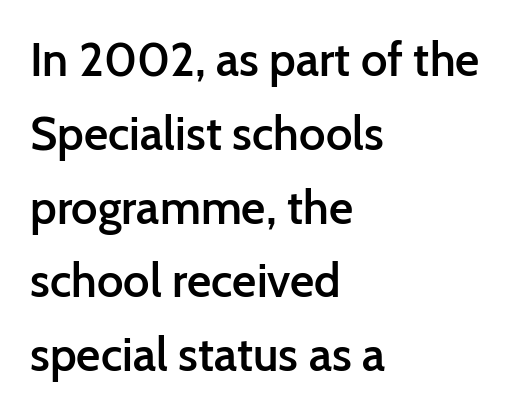
The image shows 47 px semibold sans-serif type, upright; set left-aligned, normal line spacing (1.57x), normal letter spacing, not underlined; low stroke contrast and a medium x-height.
